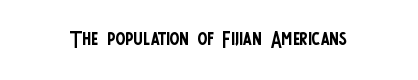
Notice how the stems are strictly vertical — no italics here. This is not heavy type; no bold has been used. The specimen omits any rule beneath the text block's lines. In terms of letterform style, serifs are entirely absent. Is this a fixed-width face? No — the glyphs have proportional, varying widths. No extra tracking has been applied to these lines.
